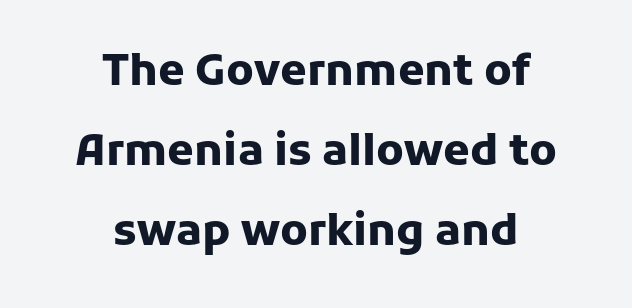
Q: Is the text bold? A: Yes.
Q: Is the text italic (slanted)? A: No, it is upright.
Q: Is the typeface a serif or a sans-serif typeface? A: Sans-serif.
Q: Is the text underlined? A: No.
Q: How is the paragraph aligned? A: Centered.
Q: Is the spacing between letters normal or unusually wide? A: Normal.
Q: Width (condensed, normal, or wide)? A: Normal.
Q: Stroke contrast? A: Low.
Q: x-height? A: Medium.
Q: Monospaced? A: No.
